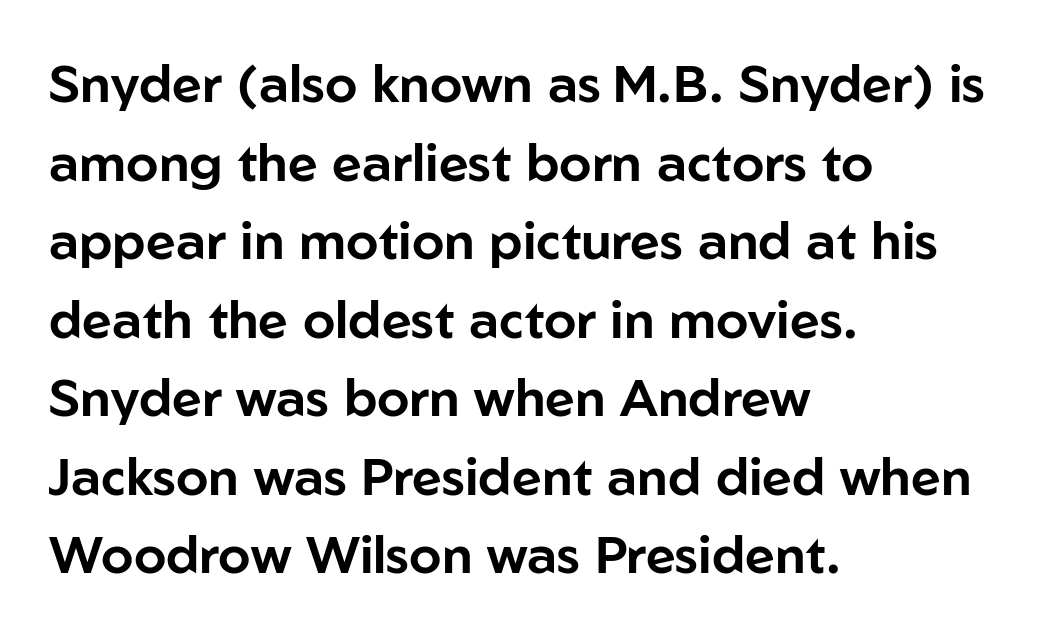
The image shows 52 px sans-serif type, upright; set left-aligned, normal line spacing (1.51x), normal letter spacing, not underlined; low stroke contrast and a medium x-height.
